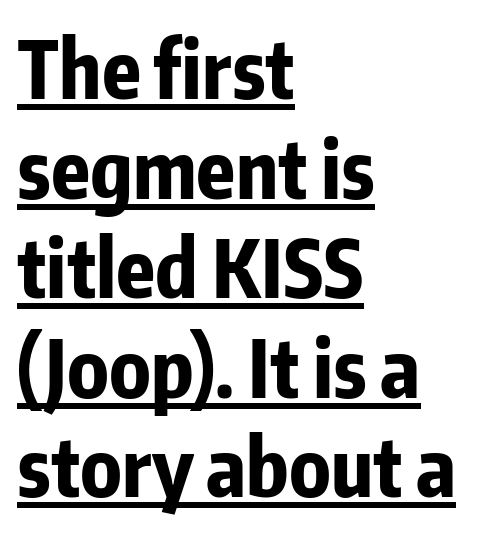
Q: Is the text bold? A: Yes.
Q: Is the text italic (slanted)? A: No, it is upright.
Q: Is the typeface a serif or a sans-serif typeface? A: Sans-serif.
Q: Is the text underlined? A: Yes.
Q: How is the paragraph aligned? A: Left-aligned.
Q: Is the spacing between letters normal or unusually wide? A: Normal.
Q: Is the spacing between lines tight, normal or loose? A: Normal.
Q: Width (condensed, normal, or wide)? A: Condensed.
Q: Stroke contrast? A: Low.
Q: x-height? A: Medium.
Q: Monospaced? A: No.
